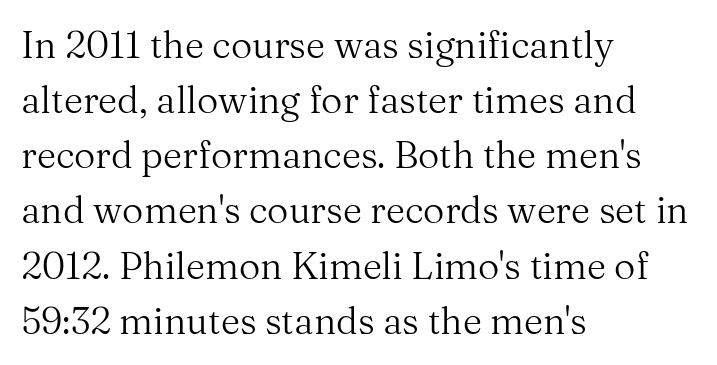
{"serif": "yes", "italic": "no", "bold": "no", "weight": "regular", "width": "normal", "stroke_contrast": "medium", "x_height": "medium", "monospaced": "no", "underline": "no", "align": "left", "line_spacing": "normal", "line_spacing_ratio": 1.49, "letter_spacing": "normal", "letter_spacing_em": 0.0, "glyph_px": 37}
